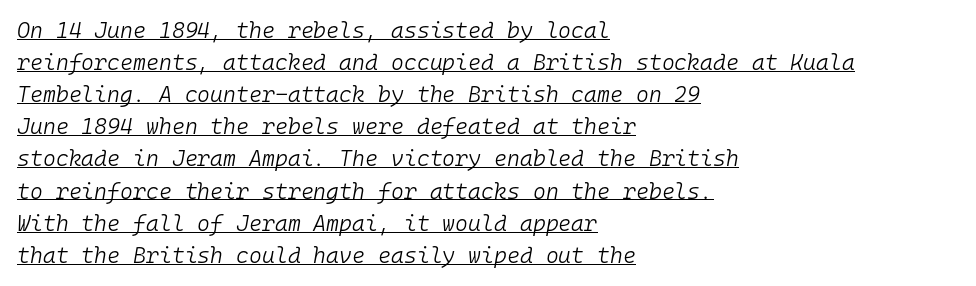
Normally led — the rows are evenly, conventionally spaced. The tracking reads as untouched default to a designer's eye. Observe the lean: these are italic letterforms. This sample is left-justified, so line endings fall wherever the words run out.
